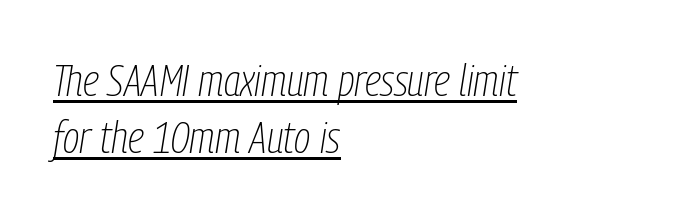
The image shows 44 px thin, condensed type, italic (leaning right); set left-aligned, normal line spacing (1.29x), normal letter spacing, underlined; low stroke contrast and a medium x-height.
